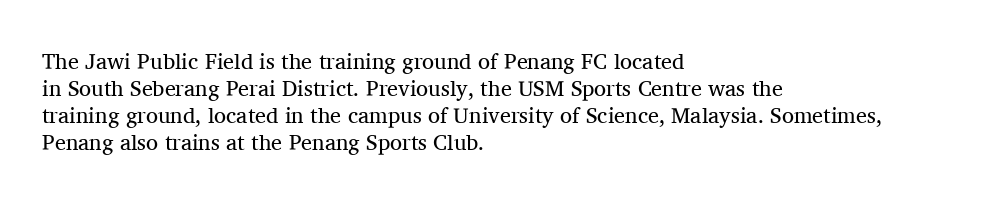
The image shows 22 px text type, upright; set left-aligned, line spacing 1.23x, normal letter spacing, not underlined.
